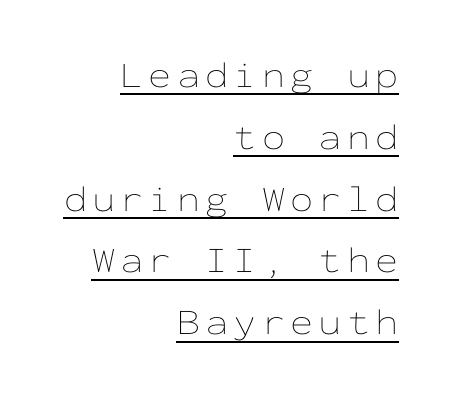
The image shows 37 px thin, wide type, upright, monospaced; set right-aligned, normal line spacing (1.67x), underlined; low stroke contrast and a medium x-height.
